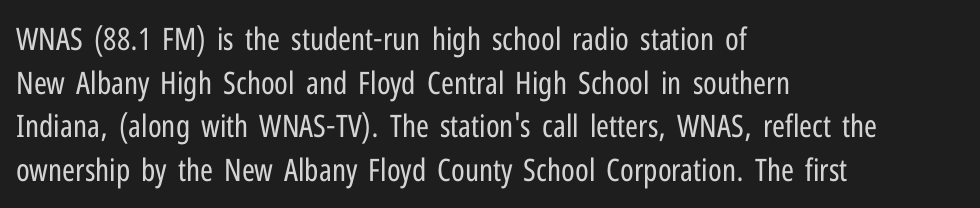
{"serif": "no", "italic": "no", "bold": "no", "weight": "regular", "width": "condensed", "stroke_contrast": "low", "x_height": "medium", "monospaced": "no", "underline": "no", "align": "left", "line_spacing": "normal", "line_spacing_ratio": 1.41, "letter_spacing": "normal", "letter_spacing_em": 0.0, "glyph_px": 31}
